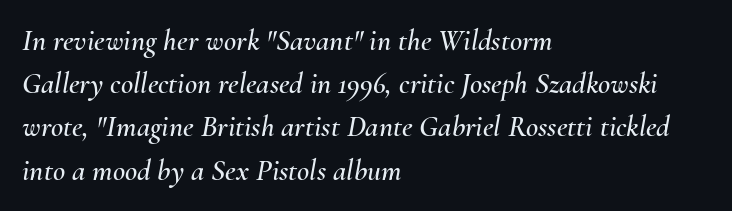
{"italic": "yes", "lean": "right", "slant_degrees": 10, "width": "normal", "stroke_contrast": "medium", "x_height": "small", "monospaced": "no", "underline": "no", "align": "left", "line_spacing": "normal", "line_spacing_ratio": 1.44, "letter_spacing": "normal", "letter_spacing_em": 0.0, "glyph_px": 30}
